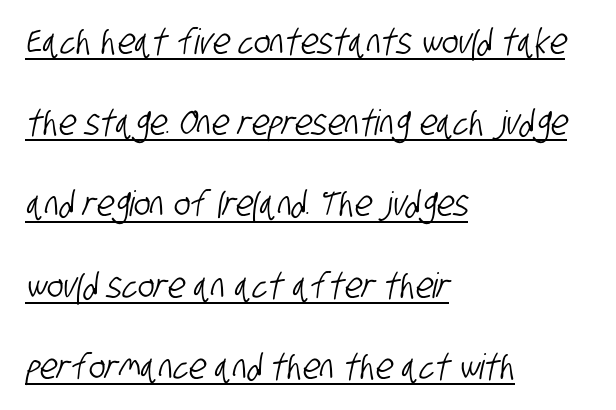
The image shows 35 px condensed sans-serif type; set left-aligned, loose line spacing (2.32x), normal letter spacing, underlined; low stroke contrast and a large x-height.
